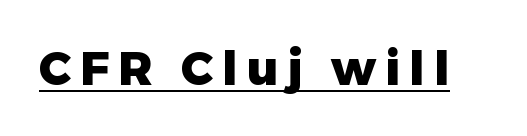
This sample uses an upright cut, with every glyph sitting square on the baseline. Each line of the rendering has a horizontal stroke beneath the glyphs. Proportional: the letters do not fall into vertical columns. How heavy is the stroke? Heavy — this is a bold. Each letter's strokes conclude bluntly, with no projecting serifs.
